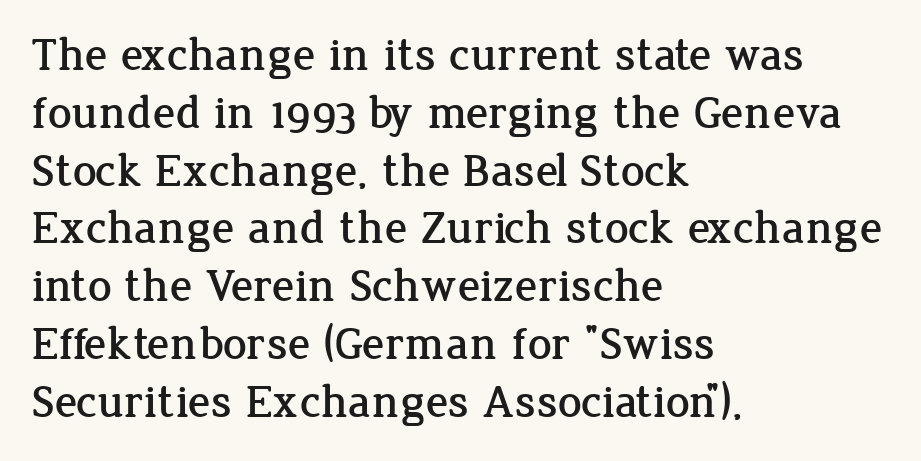
Q: Is the text italic (slanted)? A: No, it is upright.
Q: Is the typeface a serif or a sans-serif typeface? A: Serif.
Q: Is the text underlined? A: No.
Q: How is the paragraph aligned? A: Left-aligned.
Q: Is the spacing between letters normal or unusually wide? A: Normal.
Q: Width (condensed, normal, or wide)? A: Normal.
Q: Stroke contrast? A: Low.
Q: x-height? A: Medium.
Q: Monospaced? A: No.
